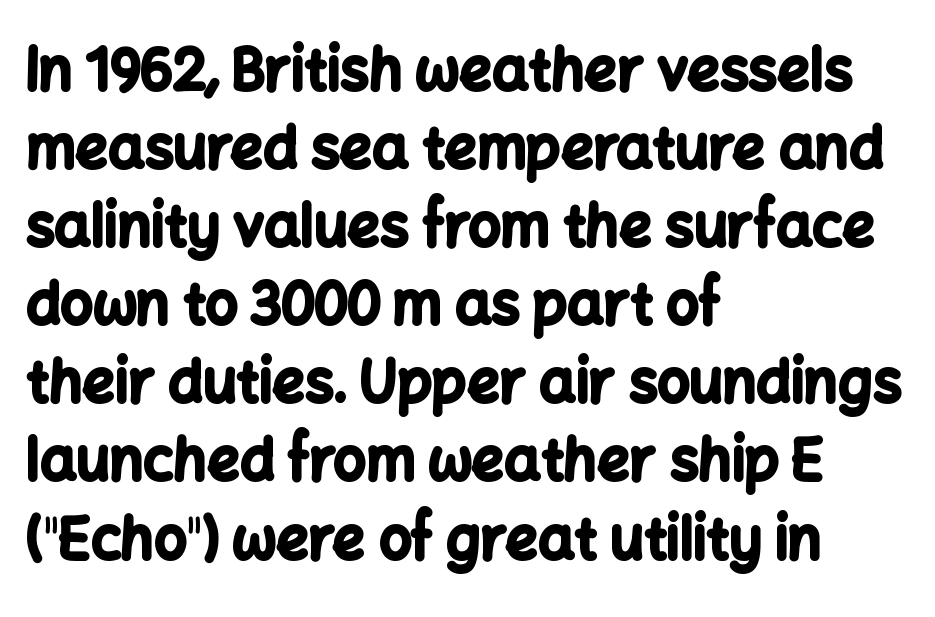
{"serif": "no", "italic": "no", "bold": "yes", "weight": "bold", "width": "normal", "stroke_contrast": "low", "x_height": "medium", "monospaced": "no", "underline": "no", "align": "left", "line_spacing": "normal", "line_spacing_ratio": 1.37, "letter_spacing": "normal", "letter_spacing_em": 0.0, "glyph_px": 57}
